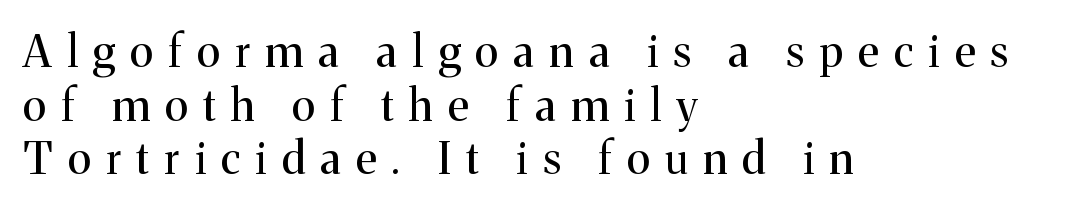
Think of a printed novel: that variable character pitch is what you see here. In terms of letterform style, serifs are clearly present. Compared with typical body copy, the letter spacing here is much looser. No chunkiness to these letters — they're not bold.
